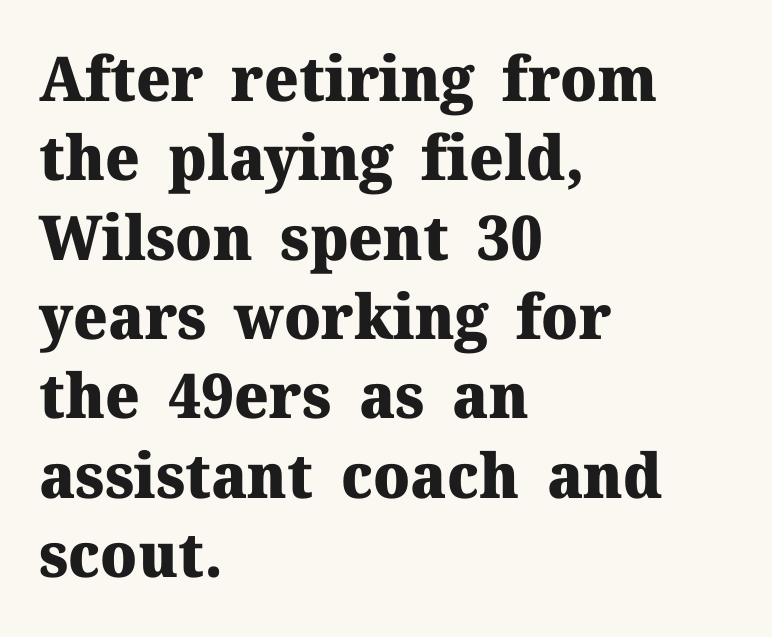
The image shows 62 px heavy serif type, upright; set left-aligned, normal line spacing (1.28x), normal letter spacing, not underlined; medium stroke contrast and a medium x-height.
